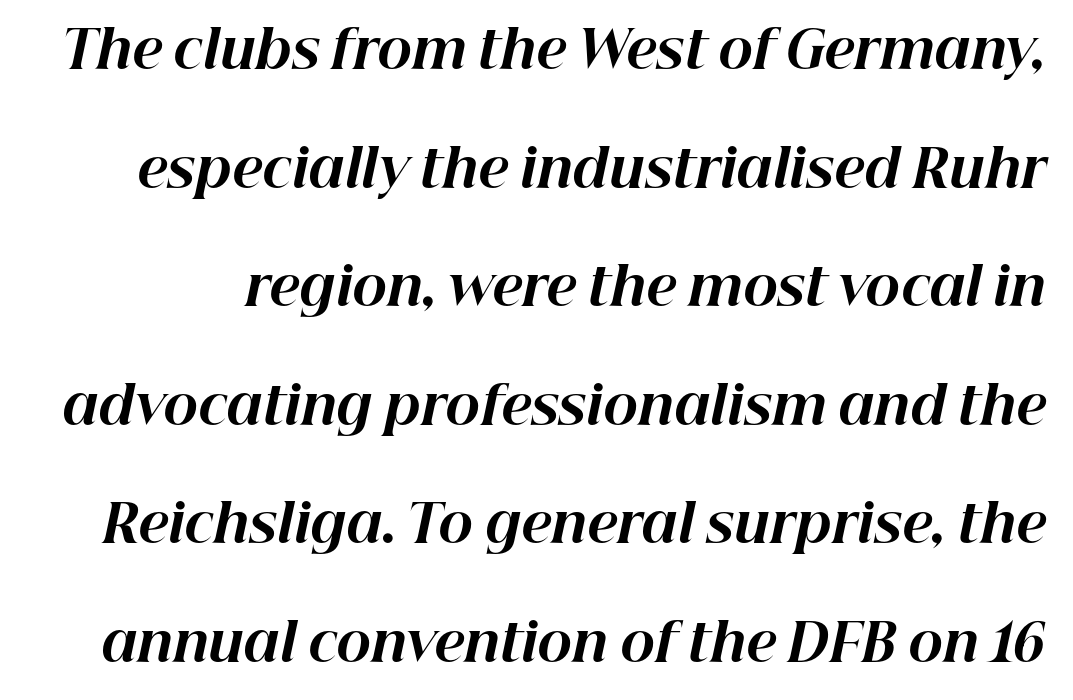
Plain, unruled lines of type. Is this a fixed-width face? No — the glyphs have proportional, varying widths. Leading: increased. Strokes here are thick enough to call this a true bold.
